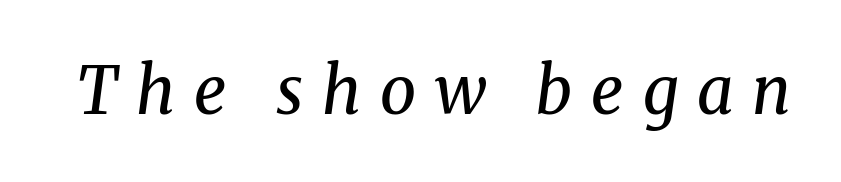
The image shows 65 px regular-weight serif type, italic (leaning right); set unusually wide letter spacing (+0.29 em), not underlined; medium stroke contrast and a medium x-height.
